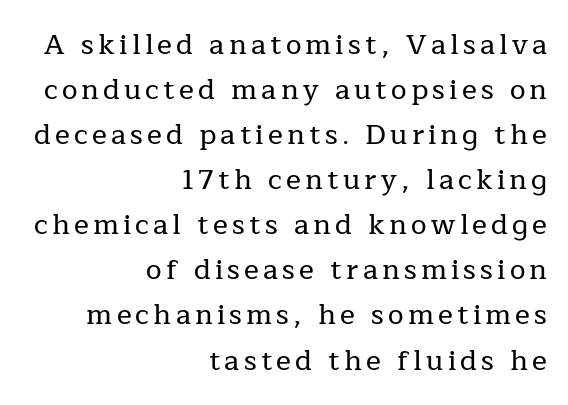
This block has exactly the height ordinary leading produces. In terms of posture, this sample is upright. Does the type have serifs? Yes, each stem ends in a small foot. Do the characters align in a grid? No, the font is proportional. The glyphs are unaccompanied by any horizontal stroke below them. The ragged edge is on the left, which tells us the setting is flush right.
